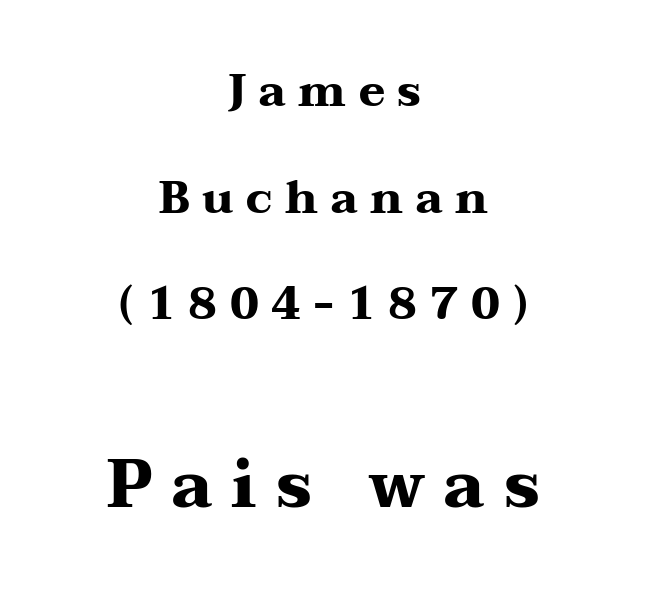
{"serif": "yes", "italic": "no", "bold": "yes", "weight": "heavy", "width": "wide", "stroke_contrast": "medium", "x_height": "medium", "monospaced": "no", "underline": "no", "align": "center", "line_spacing": "loose", "line_spacing_ratio": 2.37, "letter_spacing": "wide", "letter_spacing_em": 0.28, "larger_block": "second", "size_ratio": 1.51, "glyph_px": 68}
